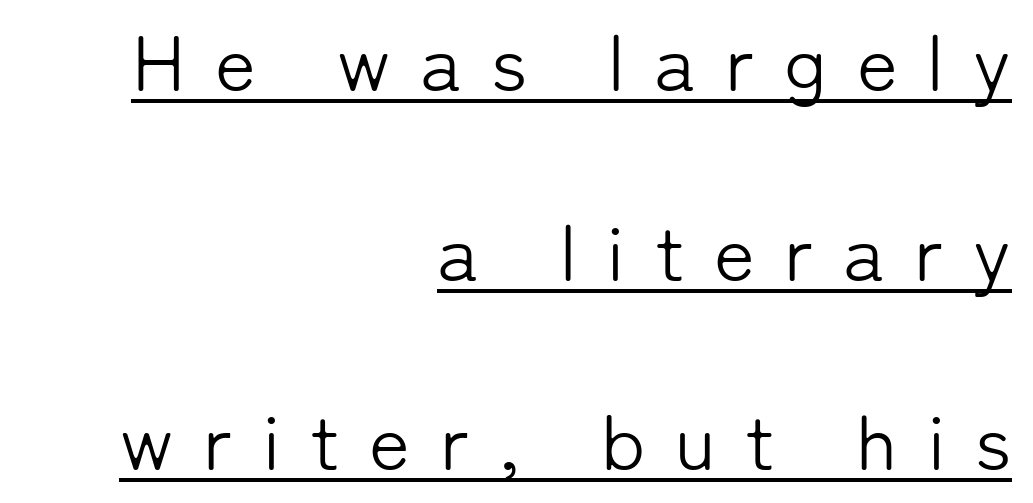
The image shows 78 px light sans-serif type, upright; set right-aligned, loose line spacing (2.43x), unusually wide letter spacing (+0.38 em), underlined; low stroke contrast and a medium x-height.
